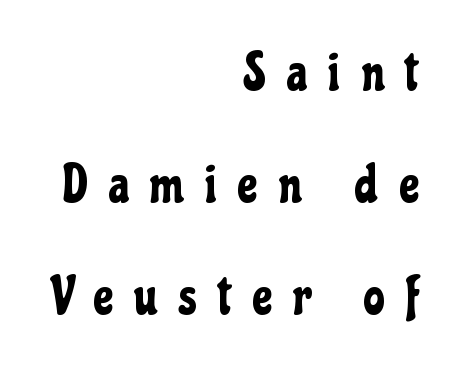
Q: Is the text italic (slanted)? A: No, it is upright.
Q: Is the typeface a serif or a sans-serif typeface? A: Sans-serif.
Q: Is the text underlined? A: No.
Q: How is the paragraph aligned? A: Right-aligned.
Q: Is the spacing between letters normal or unusually wide? A: Unusually wide.
Q: Is the spacing between lines tight, normal or loose? A: Loose.
Q: Width (condensed, normal, or wide)? A: Condensed.
Q: Stroke contrast? A: Low.
Q: x-height? A: Medium.
Q: Monospaced? A: No.
